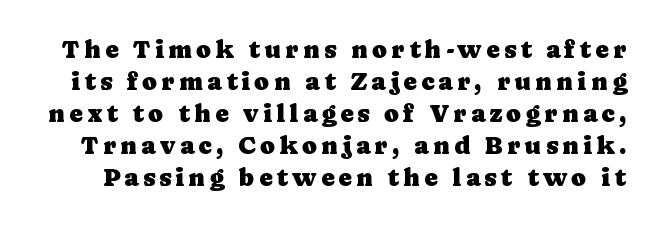
The image shows 25 px text type, upright; set normal line spacing (1.28x), not underlined.
